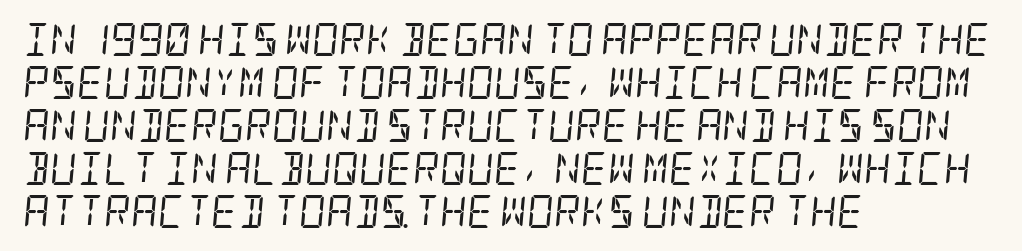
The image shows 33 px regular-weight, condensed serif type, italic (leaning right); set left-aligned, normal line spacing (1.3x), normal letter spacing, not underlined; low stroke contrast and a large x-height.
